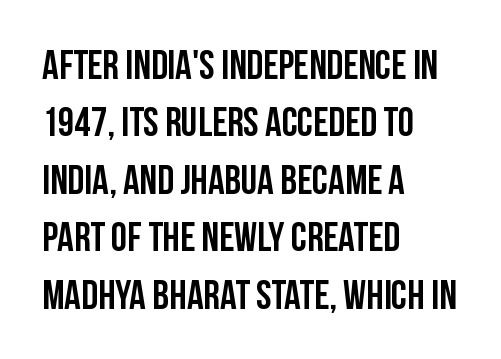
Q: Is the text italic (slanted)? A: No, it is upright.
Q: Is the typeface a serif or a sans-serif typeface? A: Sans-serif.
Q: Is the text underlined? A: No.
Q: How is the paragraph aligned? A: Left-aligned.
Q: Is the spacing between letters normal or unusually wide? A: Normal.
Q: Is the spacing between lines tight, normal or loose? A: Normal.
Q: Width (condensed, normal, or wide)? A: Condensed.
Q: Stroke contrast? A: Low.
Q: x-height? A: Large.
Q: Monospaced? A: No.
